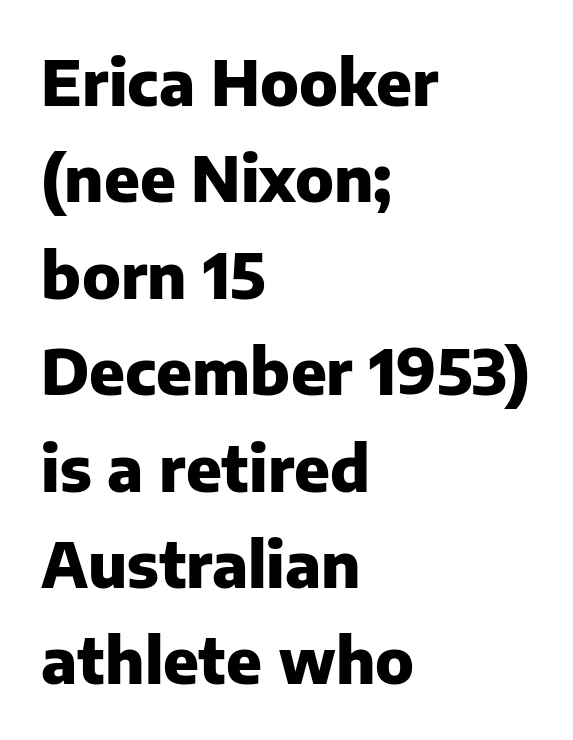
Each glyph is drawn with heavy, bold strokes. Looks like regular typesetting: each glyph gets only the width it needs. The setting favours the left margin, as ordinary paragraphs usually do. The passage shown is typeset with a sans-serif family. The lettering stays uniformly vertical, giving the passage a roman look.
